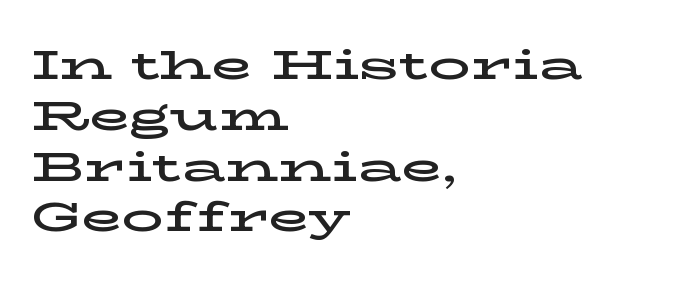
Type style note: has serifs. Do the characters align in a grid? No, the font is proportional. Observe the ordinary spacing: letters are neighbours, not strangers. Does the lettering tilt? It doesn't — this is upright. Descenders hang freely into open space.
